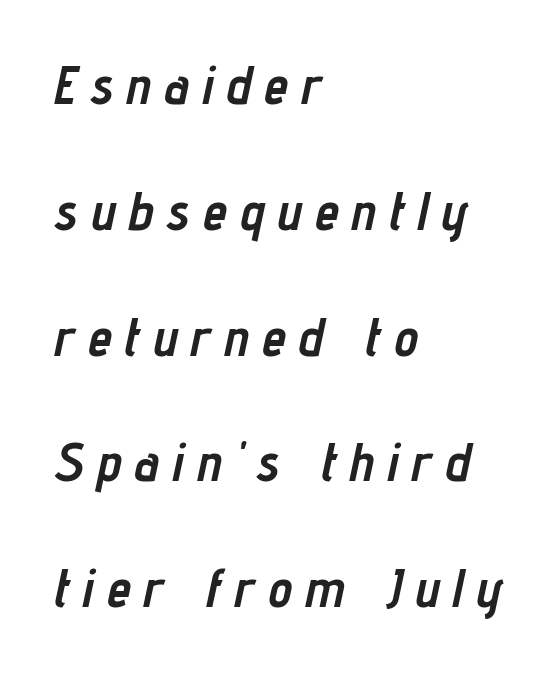
Q: Is the text bold? A: Yes.
Q: Is the text italic (slanted)? A: Yes, it leans right by about 12 degrees.
Q: Is the text underlined? A: No.
Q: How is the paragraph aligned? A: Left-aligned.
Q: Is the spacing between letters normal or unusually wide? A: Unusually wide.
Q: Is the spacing between lines tight, normal or loose? A: Loose.
Q: Width (condensed, normal, or wide)? A: Condensed.
Q: Stroke contrast? A: Low.
Q: x-height? A: Medium.
Q: Monospaced? A: No.
